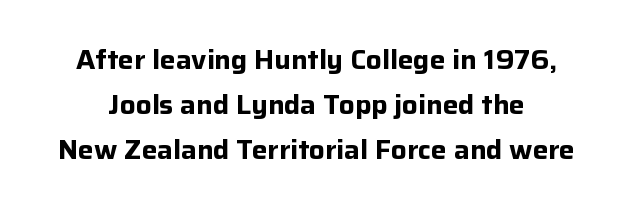
Q: Is the text bold? A: Yes.
Q: Is the text italic (slanted)? A: No, it is upright.
Q: Is the text underlined? A: No.
Q: Is the spacing between letters normal or unusually wide? A: Normal.
